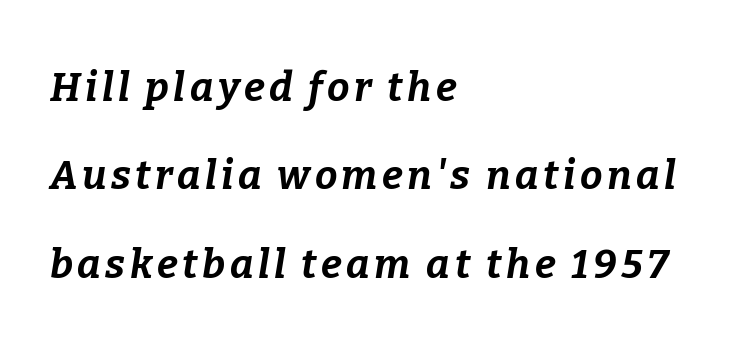
{"italic": "yes", "lean": "right", "slant_degrees": 9, "bold": "yes", "weight": "bold", "width": "normal", "stroke_contrast": "low", "x_height": "medium", "monospaced": "no", "underline": "no", "align": "left", "line_spacing": "loose", "line_spacing_ratio": 2.21, "glyph_px": 40}
